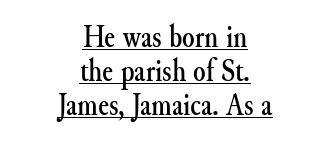
The passage shown is typed in a proportional face where columns would drift. Between one letter and the next there's only the usual sliver of space. Does a line run under the words? Yes, clearly. These lines were composed using upright roman letters. A typesetter would call this leading minimal, almost set solid. The font family rendered here belongs to the serif group.
